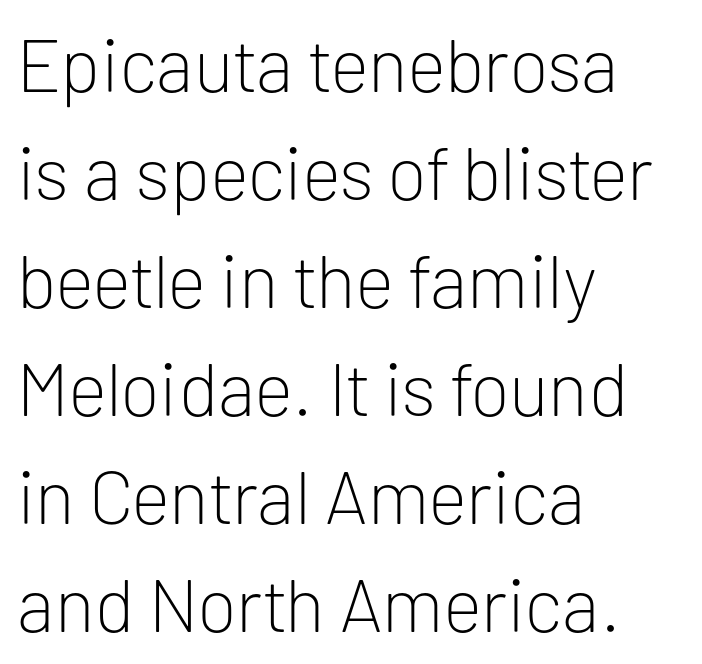
Q: Is the text bold? A: No.
Q: Is the text italic (slanted)? A: No, it is upright.
Q: Is the typeface a serif or a sans-serif typeface? A: Sans-serif.
Q: Is the text underlined? A: No.
Q: How is the paragraph aligned? A: Left-aligned.
Q: Is the spacing between letters normal or unusually wide? A: Normal.
Q: Is the spacing between lines tight, normal or loose? A: Normal.
Q: Width (condensed, normal, or wide)? A: Normal.
Q: Stroke contrast? A: Low.
Q: x-height? A: Medium.
Q: Monospaced? A: No.
